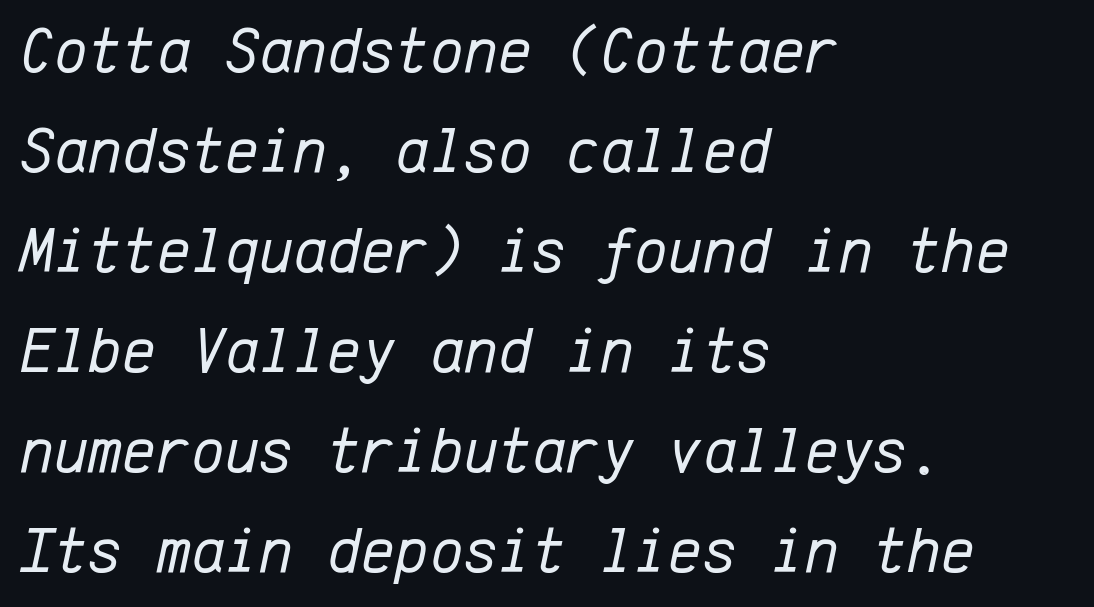
The image shows 65 px regular-weight type, italic (leaning right), monospaced; set left-aligned, normal line spacing (1.54x), normal letter spacing, not underlined; low stroke contrast and a medium x-height.
